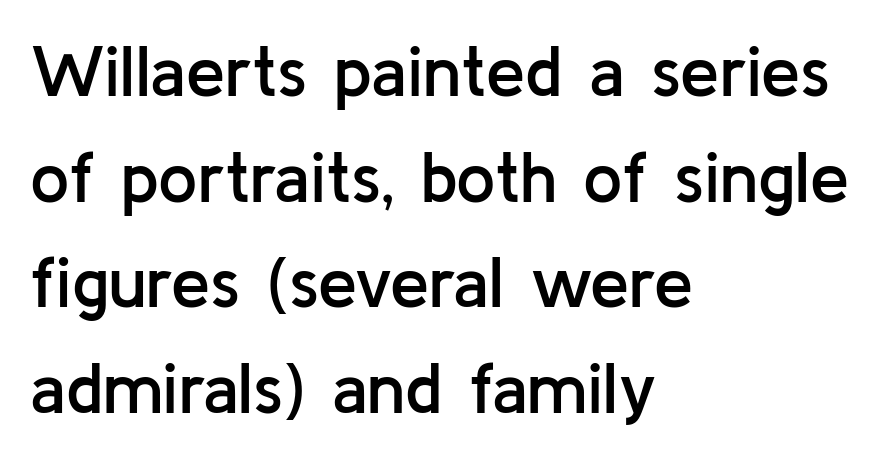
The image shows 70 px semibold sans-serif type, upright; set left-aligned, normal line spacing (1.51x), normal letter spacing, not underlined; low stroke contrast and a medium x-height.
